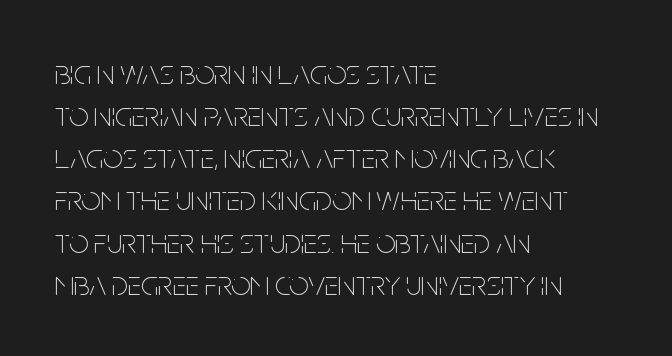
Unmarked baselines from the first word to the last. The type family on display is of the sans-serif kind. No letter is thick-stroked: the sample isn't bold. Look at the tracking — it's just the regular setting, nothing added. Style check: upright. Varying glyph widths throughout — classic text-font behaviour.
